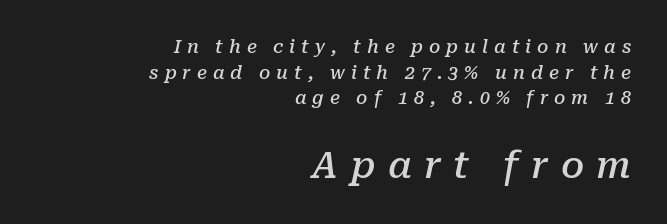
{"serif": "yes", "italic": "yes", "lean": "right", "slant_degrees": 10, "bold": "semi", "weight": "semibold", "width": "normal", "stroke_contrast": "low", "x_height": "medium", "monospaced": "no", "underline": "no", "align": "right", "line_spacing": "normal", "line_spacing_ratio": 1.43, "letter_spacing": "wide", "letter_spacing_em": 0.33, "larger_block": "second", "size_ratio": 2.06, "glyph_px": 37}
